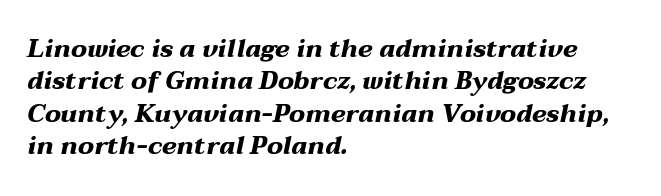
Q: Is the text bold? A: Yes.
Q: Is the text italic (slanted)? A: Yes, it leans right by about 12 degrees.
Q: Is the text underlined? A: No.
Q: How is the paragraph aligned? A: Left-aligned.
Q: Is the spacing between letters normal or unusually wide? A: Normal.
Q: Is the spacing between lines tight, normal or loose? A: Normal.
